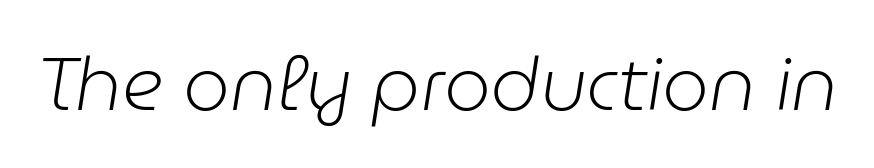
A typesetter would call this proportional, since set widths differ per character. Quick note: underline off. Compared with typical body copy, the letter spacing here is the same. The text carries the slant typical of an italic or oblique font.
